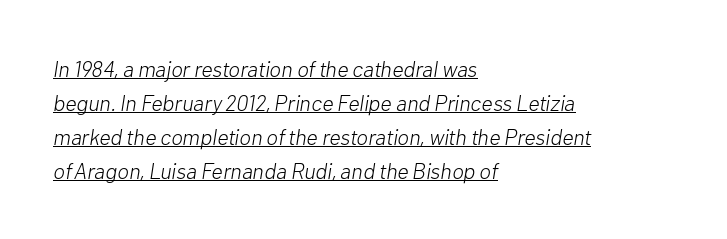
The image shows 22 px text type, italic (leaning right); set left-aligned, normal line spacing (1.55x), normal letter spacing, underlined.
